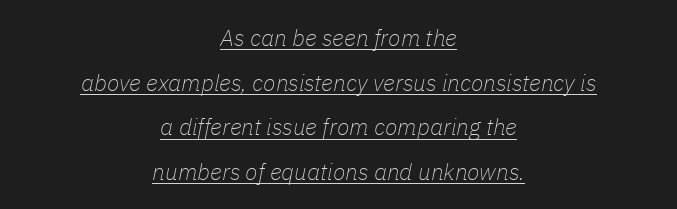
A quiet, ordinary-to-light weight characterises the typeface. There's an unmistakable incline to the writing here. One glance says open: line gaps are wider than usual. A centered setting, common on invitations and titles, is used for this passage. Like a heading marked for emphasis, these lines bear an underscore.
